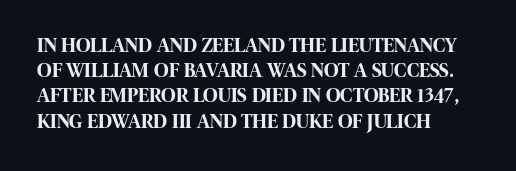
Q: Is the text bold? A: Yes.
Q: Is the text italic (slanted)? A: No, it is upright.
Q: Is the text underlined? A: No.
Q: How is the paragraph aligned? A: Left-aligned.
Q: Is the spacing between letters normal or unusually wide? A: Normal.
Q: Is the spacing between lines tight, normal or loose? A: Normal.
